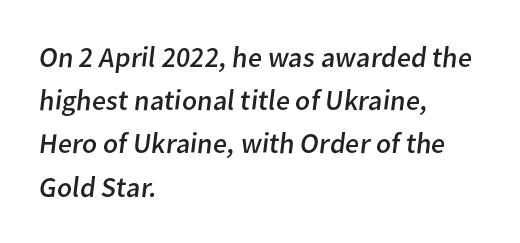
{"serif": "no", "bold": "no", "weight": "regular", "width": "normal", "stroke_contrast": "low", "x_height": "medium", "monospaced": "no", "underline": "no", "align": "left", "line_spacing": "normal", "line_spacing_ratio": 1.49, "letter_spacing": "normal", "letter_spacing_em": 0.0, "glyph_px": 29}
